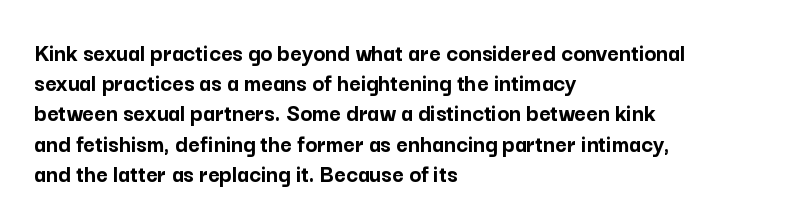
{"italic": "no", "bold": "yes", "underline": "no", "align": "left", "line_spacing_ratio": 1.21, "letter_spacing": "normal", "letter_spacing_em": 0.0, "glyph_px": 25}
